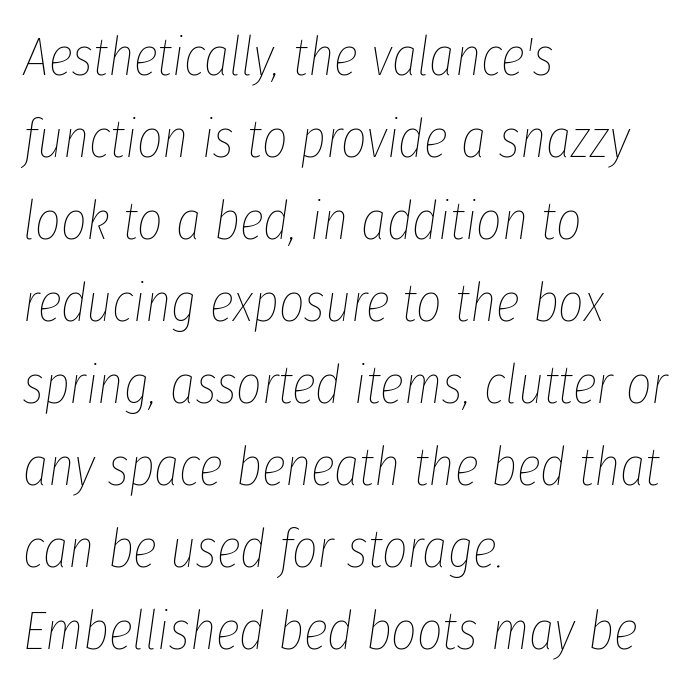
Q: Is the text bold? A: No.
Q: Is the text italic (slanted)? A: Yes, it leans right by about 8 degrees.
Q: Is the text underlined? A: No.
Q: How is the paragraph aligned? A: Left-aligned.
Q: Is the spacing between letters normal or unusually wide? A: Normal.
Q: Is the spacing between lines tight, normal or loose? A: Normal.
Q: Width (condensed, normal, or wide)? A: Condensed.
Q: Stroke contrast? A: Low.
Q: x-height? A: Medium.
Q: Monospaced? A: No.
